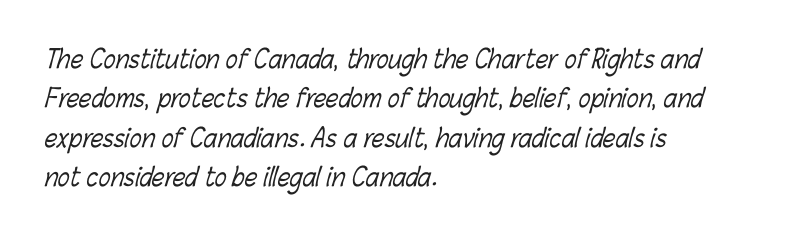
Q: Is the text bold? A: No.
Q: Is the text underlined? A: No.
Q: How is the paragraph aligned? A: Left-aligned.
Q: Is the spacing between letters normal or unusually wide? A: Normal.
Q: Is the spacing between lines tight, normal or loose? A: Normal.
